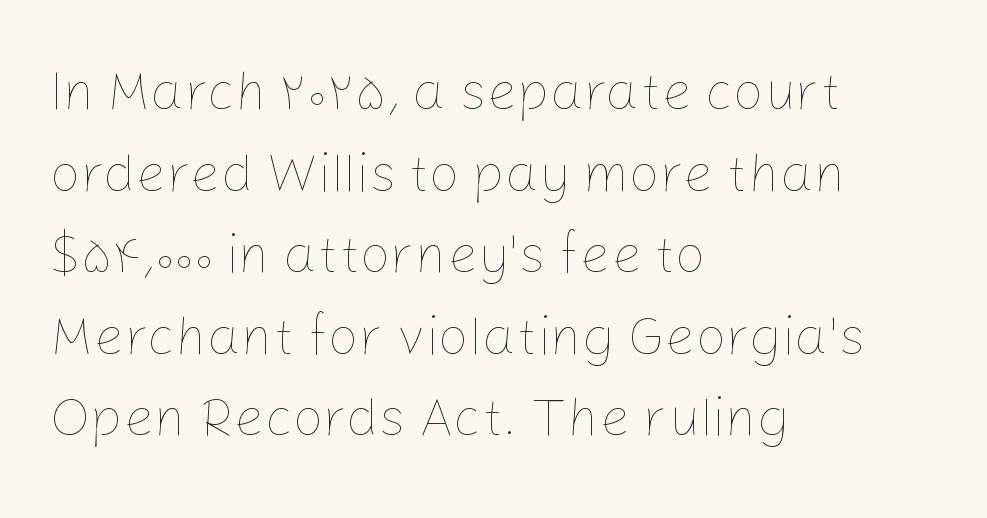
The image shows 54 px thin type, upright; set left-aligned, normal line spacing (1.51x), normal letter spacing, not underlined; low stroke contrast and a medium x-height.
